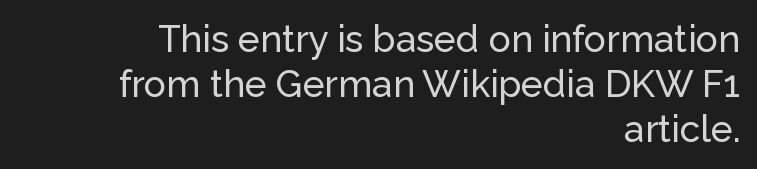
{"serif": "no", "italic": "no", "width": "normal", "stroke_contrast": "low", "x_height": "medium", "monospaced": "no", "underline": "no", "align": "right", "line_spacing_ratio": 1.22, "letter_spacing": "normal", "letter_spacing_em": 0.0, "glyph_px": 37}
